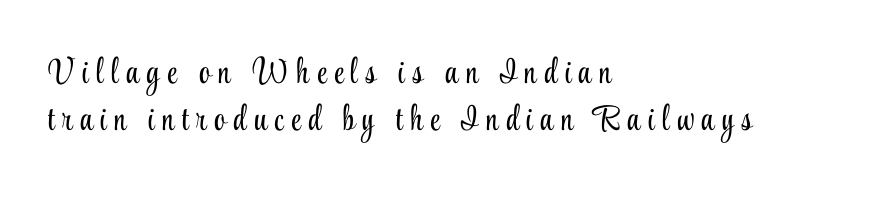
Q: Is the text bold? A: No.
Q: Is the text italic (slanted)? A: Yes.
Q: Is the typeface a serif or a sans-serif typeface? A: Serif.
Q: Is the text underlined? A: No.
Q: How is the paragraph aligned? A: Left-aligned.
Q: Is the spacing between letters normal or unusually wide? A: Unusually wide.
Q: Is the spacing between lines tight, normal or loose? A: Normal.
Q: Width (condensed, normal, or wide)? A: Condensed.
Q: Stroke contrast? A: Low.
Q: x-height? A: Small.
Q: Monospaced? A: No.
